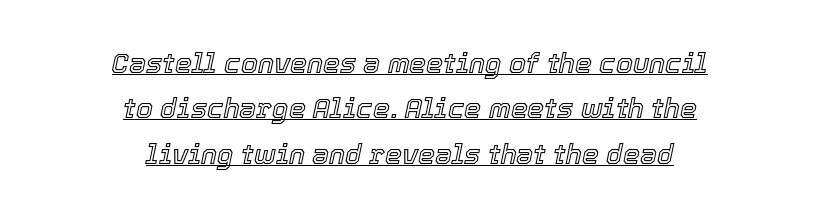
{"italic": "yes", "lean": "right", "slant_degrees": 12, "underline": "yes", "align": "center", "line_spacing": "normal", "line_spacing_ratio": 1.68, "letter_spacing": "normal", "letter_spacing_em": 0.0, "glyph_px": 27}
